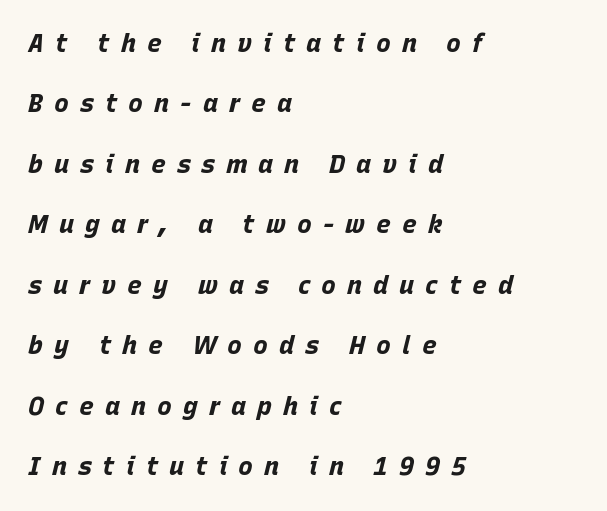
All the whitespace from short lines collects on the right. Loosely led — the rows are spread out. Heft: maximum for text — a bold. Spacing between characters has been opened up far beyond the box default. Bare-footed words on every line. Compared with ordinary roman type, these characters are visibly tilted.
